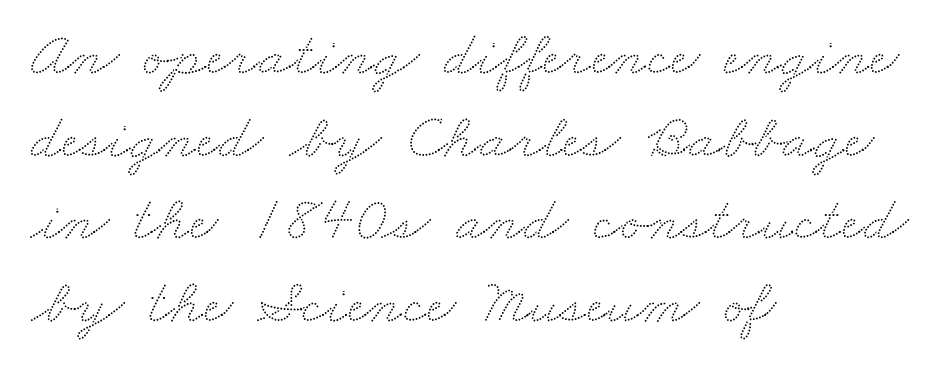
The image shows 63 px wide type; set left-aligned, normal line spacing (1.31x), normal letter spacing, not underlined; low stroke contrast and a small x-height.
